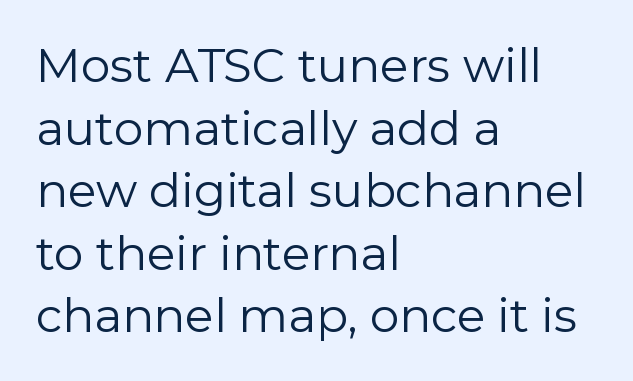
Q: Is the text bold? A: No.
Q: Is the text italic (slanted)? A: No, it is upright.
Q: Is the typeface a serif or a sans-serif typeface? A: Sans-serif.
Q: Is the text underlined? A: No.
Q: How is the paragraph aligned? A: Left-aligned.
Q: Is the spacing between letters normal or unusually wide? A: Normal.
Q: Is the spacing between lines tight, normal or loose? A: Normal.
Q: Width (condensed, normal, or wide)? A: Normal.
Q: Stroke contrast? A: Low.
Q: x-height? A: Medium.
Q: Monospaced? A: No.
